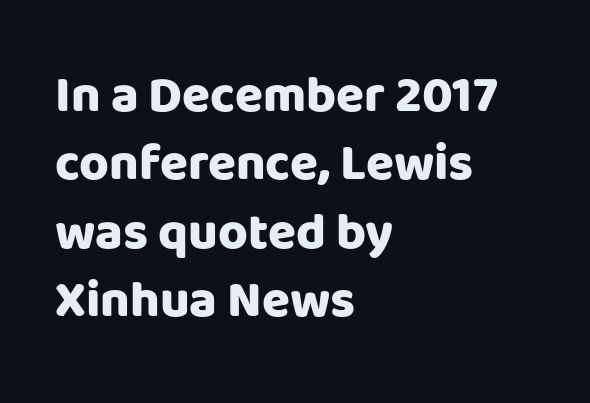
{"serif": "no", "italic": "no", "bold": "yes", "weight": "heavy", "width": "normal", "stroke_contrast": "low", "x_height": "large", "monospaced": "no", "underline": "no", "align": "left", "line_spacing": "normal", "line_spacing_ratio": 1.34, "letter_spacing": "normal", "letter_spacing_em": 0.0, "glyph_px": 51}
